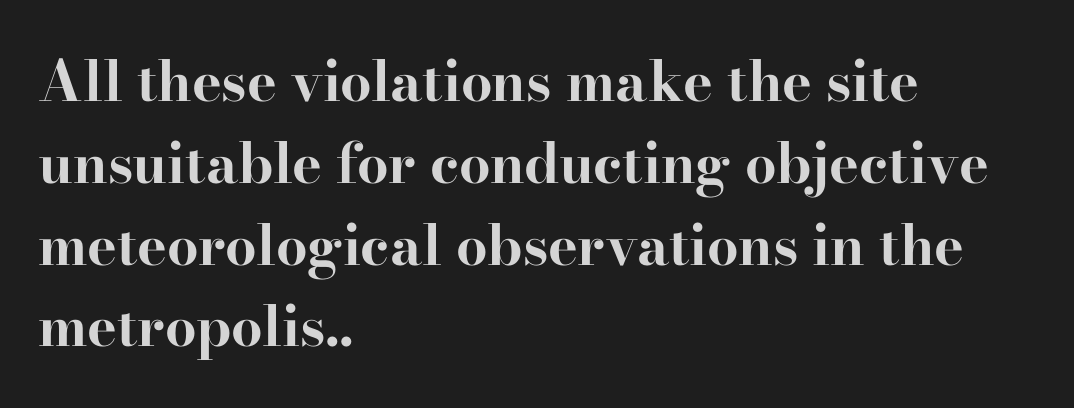
{"serif": "yes", "italic": "no", "bold": "yes", "weight": "bold", "width": "wide", "stroke_contrast": "high", "x_height": "small", "monospaced": "no", "underline": "no", "align": "left", "line_spacing": "normal", "line_spacing_ratio": 1.46, "letter_spacing": "normal", "letter_spacing_em": 0.0, "glyph_px": 56}
